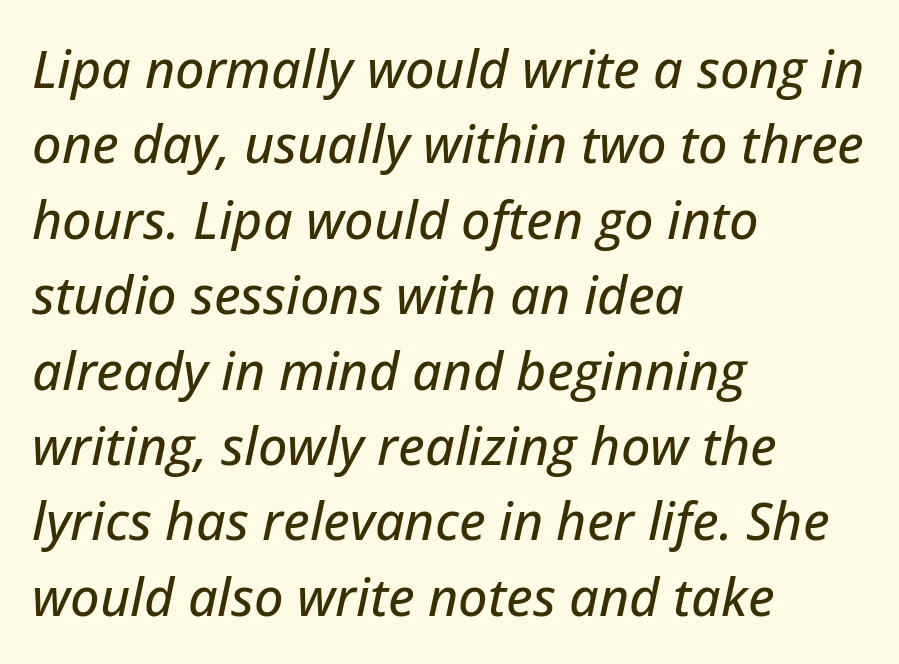
The image shows 52 px text type, italic (leaning right); set left-aligned, normal line spacing (1.45x), normal letter spacing, not underlined; low stroke contrast and a medium x-height.
